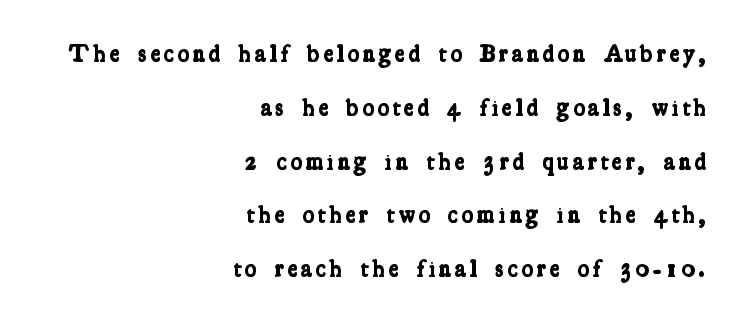
Q: Is the text bold? A: Yes.
Q: Is the text underlined? A: No.
Q: How is the paragraph aligned? A: Right-aligned.
Q: Is the spacing between lines tight, normal or loose? A: Loose.
